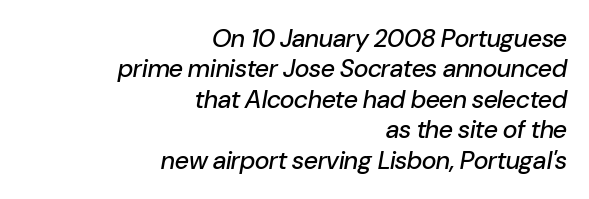
The image shows 25 px text type, italic (leaning right); set right-aligned, line spacing 1.22x, normal letter spacing, not underlined.
